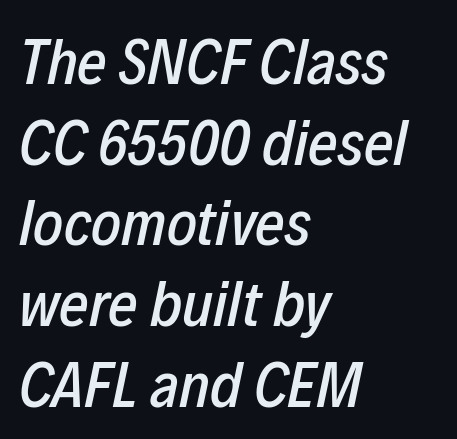
The axis of the letterforms is tilted away from vertical. Each new line begins a customary step beneath the previous one. These lines are set flush left with a ragged right edge. Is this a fixed-width face? No — the glyphs have proportional, varying widths. Just letters on the line, the space beneath them empty. No extra tracking has been applied to these lines.
